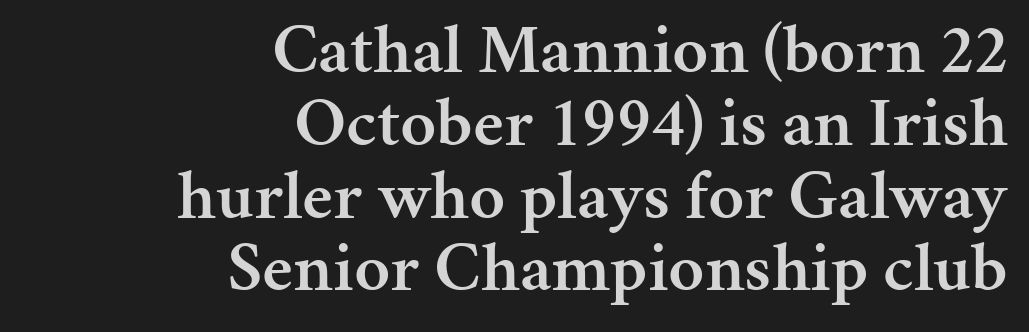
The image shows 70 px semibold serif type, upright; set right-aligned, tight line spacing (1.04x), normal letter spacing, not underlined; medium stroke contrast and a medium x-height.
